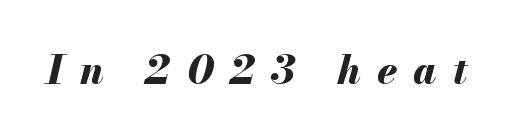
The image shows 40 px bold type, italic (leaning right); set unusually wide letter spacing (+0.4 em), not underlined; medium stroke contrast and a small x-height.
